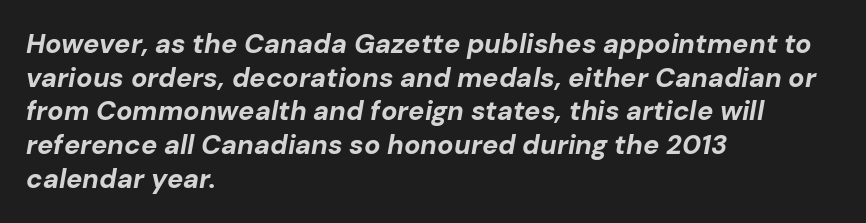
Q: Is the text bold? A: Yes.
Q: Is the text italic (slanted)? A: Yes, it leans right by about 10 degrees.
Q: Is the text underlined? A: No.
Q: How is the paragraph aligned? A: Left-aligned.
Q: Is the spacing between letters normal or unusually wide? A: Normal.
Q: Is the spacing between lines tight, normal or loose? A: Normal.
